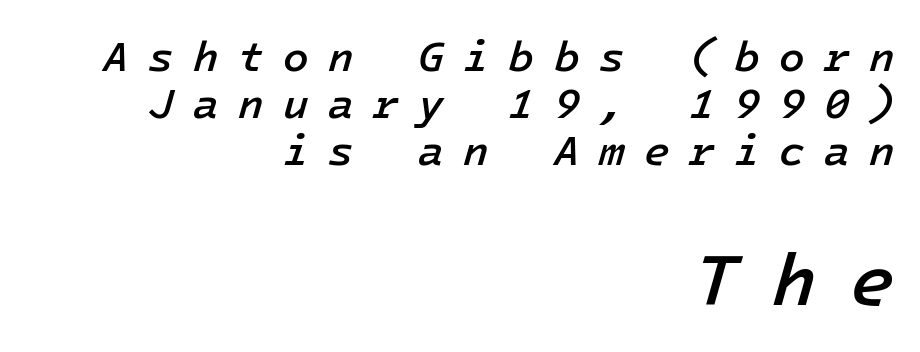
The paragraph shown leans on its right margin. Honestly, the rows look squashed on top of each other. Caption: expanded tracking, letters set apart. The sample has been set in demibold, a notch under bold.
